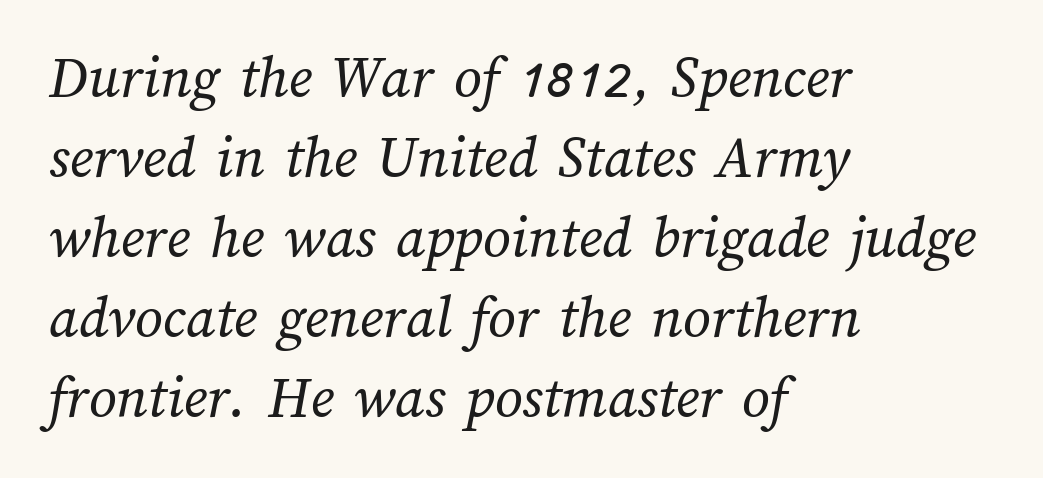
The rendering uses natural spacing where letterforms have individual widths. These lines stack with their left ends in a neat column. Stroke mass is kept to a normal reading level or below. How are the letters spaced? Ordinarily, with no added tracking. Compared with typical paragraphs, the rows here are spaced about the same. The foot of each line stays bare and open.
